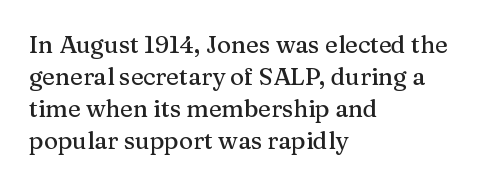
Just letters on the line, the space beneath them empty. Honestly, the row spacing looks completely unremarkable. No italicization has been applied; the sample stays upright. Teacher's note: observe the even left margin — that is flush-left alignment. Glyph-to-glyph distance matches everyday printed text.
